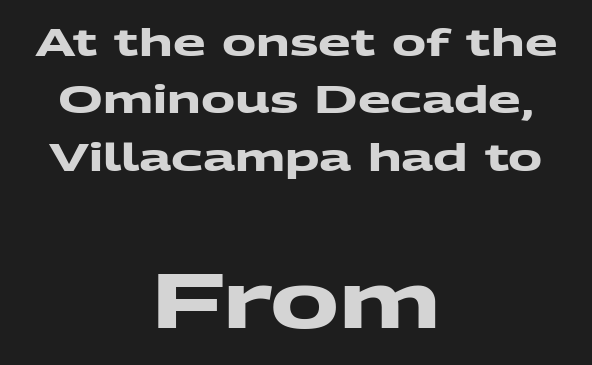
{"serif": "no", "bold": "yes", "weight": "heavy", "width": "wide", "stroke_contrast": "medium", "x_height": "medium", "monospaced": "no", "underline": "no", "align": "center", "line_spacing": "normal", "line_spacing_ratio": 1.51, "letter_spacing": "normal", "letter_spacing_em": 0.0, "larger_block": "second", "size_ratio": 2.03, "glyph_px": 77}
